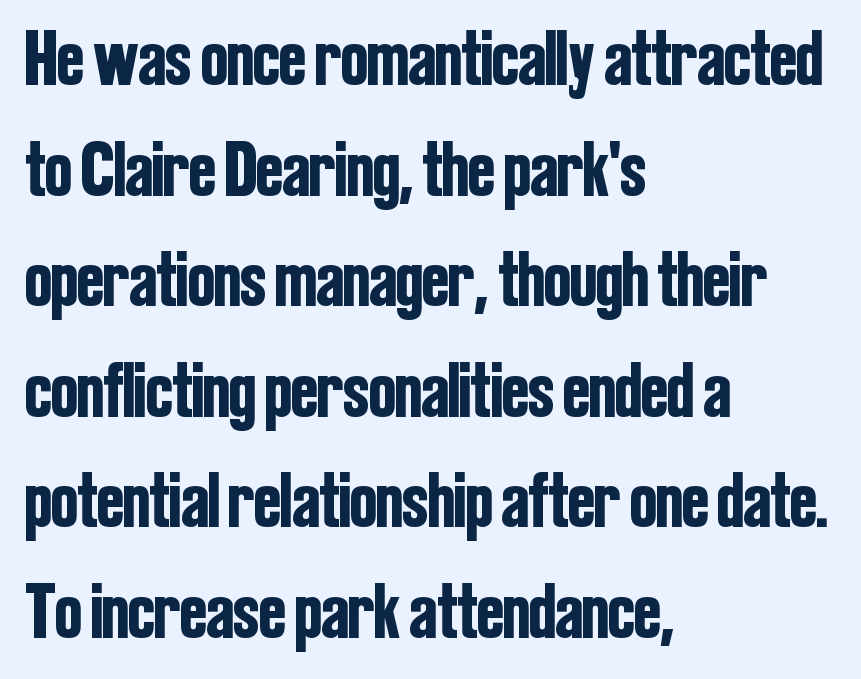
Does the lettering tilt? It doesn't — this is upright. Check where the strokes stop: nothing finishes them off — pure sans. A normal amount of white space separates one row of letters from the next. The ragged edge is on the right, which tells us the setting is flush left.
